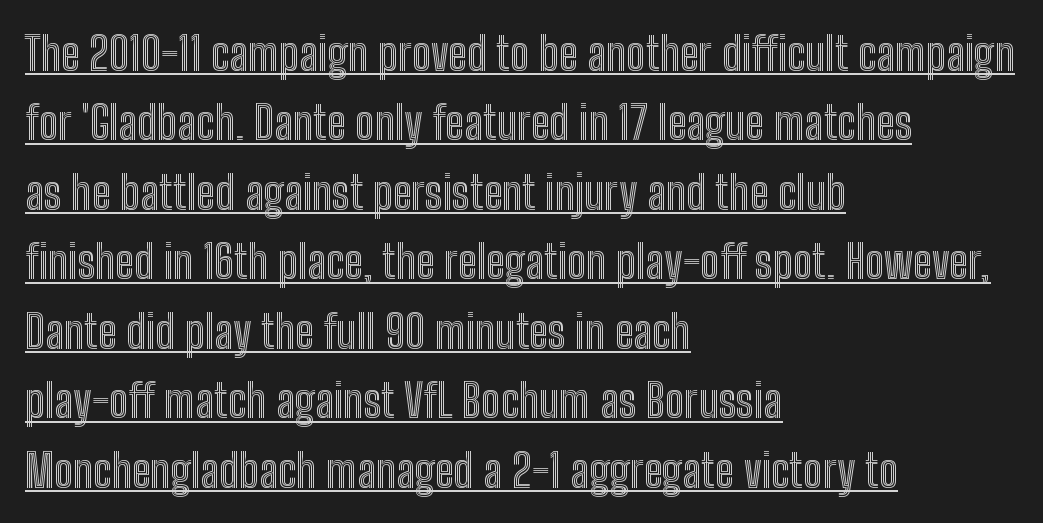
Q: Is the text italic (slanted)? A: No, it is upright.
Q: Is the text underlined? A: Yes.
Q: How is the paragraph aligned? A: Left-aligned.
Q: Is the spacing between letters normal or unusually wide? A: Normal.
Q: Is the spacing between lines tight, normal or loose? A: Normal.
Q: Width (condensed, normal, or wide)? A: Condensed.
Q: x-height? A: Medium.
Q: Monospaced? A: No.
